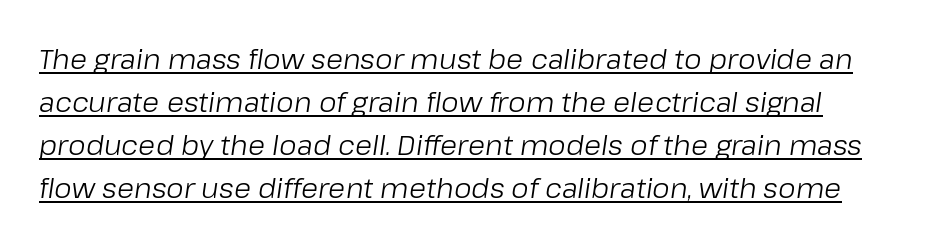
Q: Is the text bold? A: No.
Q: Is the text italic (slanted)? A: Yes, it leans right by about 8 degrees.
Q: Is the text underlined? A: Yes.
Q: Is the spacing between letters normal or unusually wide? A: Normal.
Q: Is the spacing between lines tight, normal or loose? A: Normal.
Q: Width (condensed, normal, or wide)? A: Normal.
Q: Stroke contrast? A: Low.
Q: x-height? A: Medium.
Q: Monospaced? A: No.
